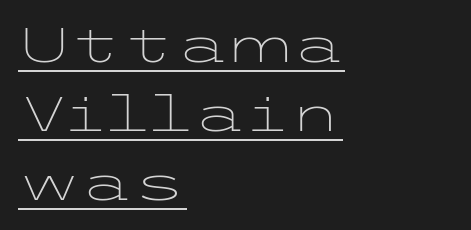
Posture: upright roman. Honestly, the underline is the first thing you notice here. The leading is moderate, giving the passage an even texture. Teacher's note: observe the even left margin — that is flush-left alignment. Heaviness? Minimal to ordinary, like unemphasized prose. Words appear dense and cohesive because spacing is normal.
